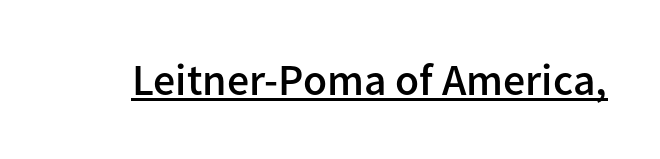
Q: Is the text bold? A: Semi-bold.
Q: Is the text italic (slanted)? A: No, it is upright.
Q: Is the typeface a serif or a sans-serif typeface? A: Sans-serif.
Q: Is the text underlined? A: Yes.
Q: Is the spacing between letters normal or unusually wide? A: Normal.
Q: Width (condensed, normal, or wide)? A: Normal.
Q: Stroke contrast? A: Low.
Q: x-height? A: Medium.
Q: Monospaced? A: No.
